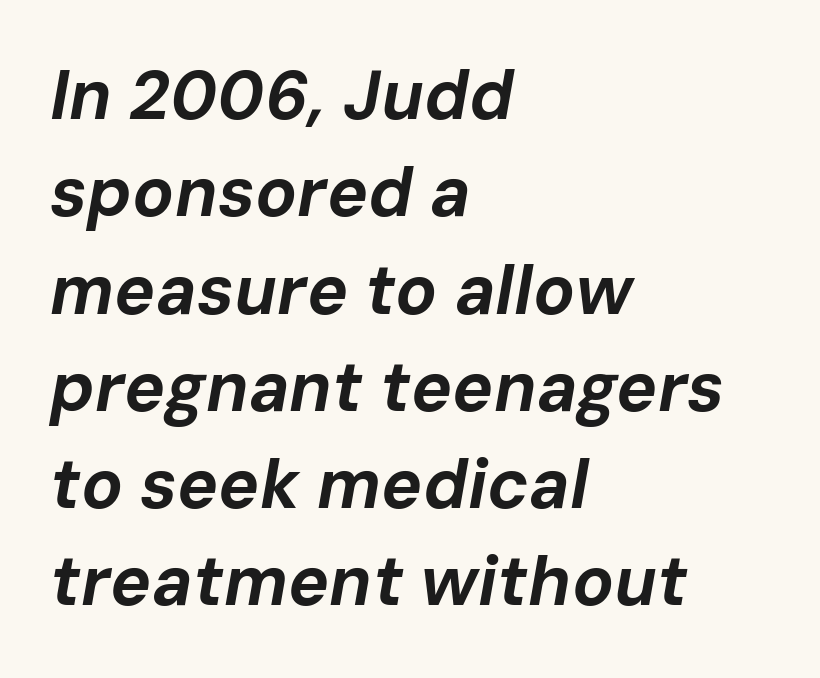
Q: Is the text bold? A: Yes.
Q: Is the text italic (slanted)? A: Yes, it leans right by about 10 degrees.
Q: Is the text underlined? A: No.
Q: How is the paragraph aligned? A: Left-aligned.
Q: Is the spacing between letters normal or unusually wide? A: Normal.
Q: Is the spacing between lines tight, normal or loose? A: Normal.
Q: Width (condensed, normal, or wide)? A: Normal.
Q: Stroke contrast? A: Low.
Q: x-height? A: Medium.
Q: Monospaced? A: No.
